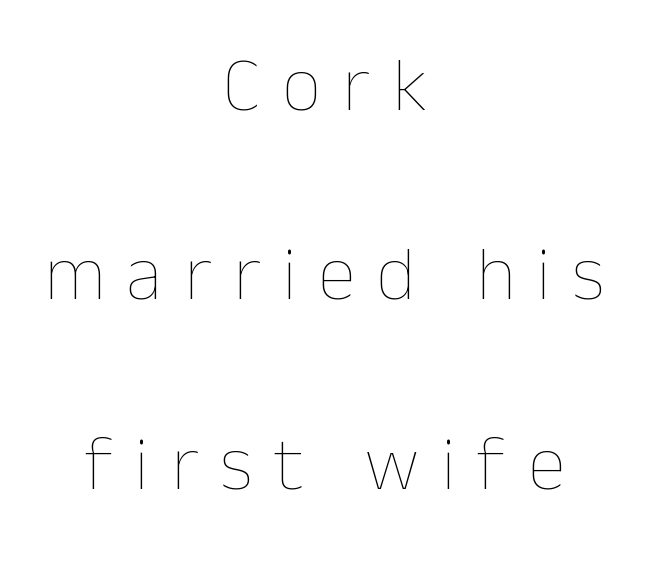
The specimen omits any rule beneath the text block's lines. The face used here is proportionally spaced, like ordinary book or web type. Which margin do the lines hug? Neither — every line sits in the middle. The letters stand straight up with perfectly vertical stems. How would I describe the line gaps? Wide and relaxed. Weight class: somewhere from thin through regular.
